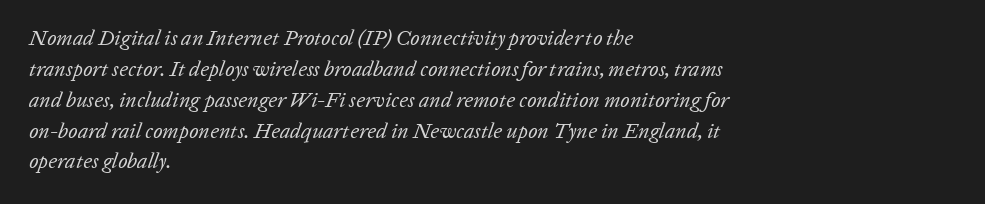
The image shows 21 px text type, italic (leaning right); set left-aligned, normal line spacing (1.47x), normal letter spacing, not underlined.
